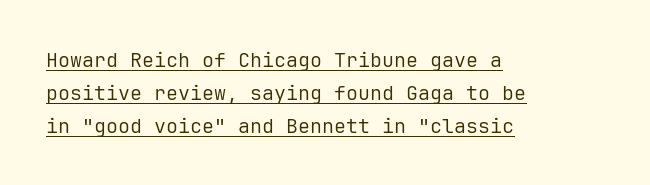
{"italic": "no", "bold": "no", "underline": "yes", "align": "left", "line_spacing": "normal", "line_spacing_ratio": 1.64, "letter_spacing": "normal", "letter_spacing_em": 0.0, "glyph_px": 20}
